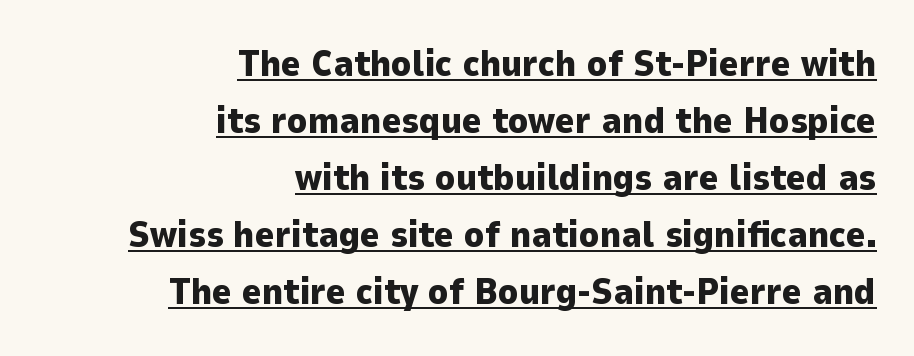
Q: Is the text bold? A: Yes.
Q: Is the text italic (slanted)? A: No, it is upright.
Q: Is the typeface a serif or a sans-serif typeface? A: Sans-serif.
Q: Is the text underlined? A: Yes.
Q: How is the paragraph aligned? A: Right-aligned.
Q: Is the spacing between letters normal or unusually wide? A: Normal.
Q: Is the spacing between lines tight, normal or loose? A: Normal.
Q: Width (condensed, normal, or wide)? A: Normal.
Q: Stroke contrast? A: Low.
Q: x-height? A: Medium.
Q: Monospaced? A: No.
